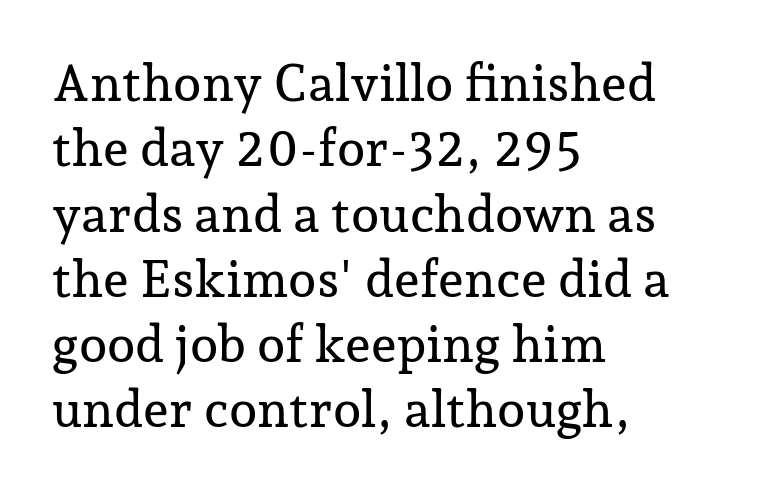
Q: Is the text italic (slanted)? A: No, it is upright.
Q: Is the typeface a serif or a sans-serif typeface? A: Serif.
Q: Is the text underlined? A: No.
Q: How is the paragraph aligned? A: Left-aligned.
Q: Is the spacing between letters normal or unusually wide? A: Normal.
Q: Is the spacing between lines tight, normal or loose? A: Normal.
Q: Width (condensed, normal, or wide)? A: Normal.
Q: Stroke contrast? A: Low.
Q: x-height? A: Medium.
Q: Monospaced? A: No.
